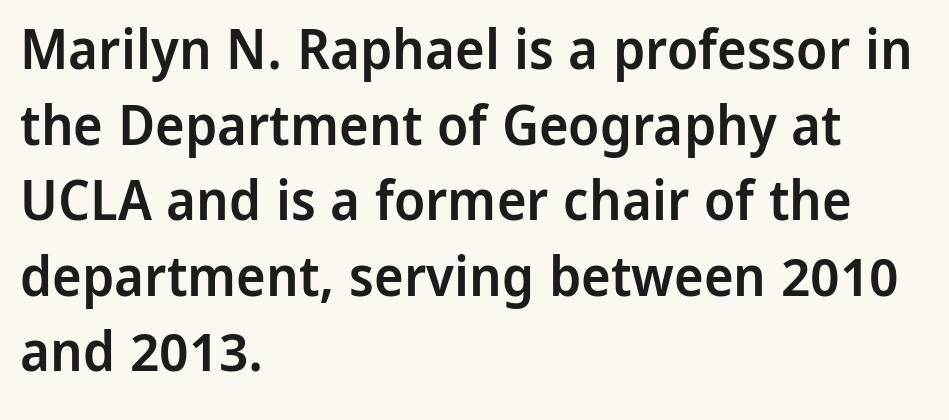
Are there feet on the stems? There aren't — it's a sans. The rag falls on the right side of this text block. This sample keeps an unexceptional amount of space between lines. A bare baseline throughout the passage. As a designer I'd log this as weight 600, semibold. In terms of posture, this sample is upright.
